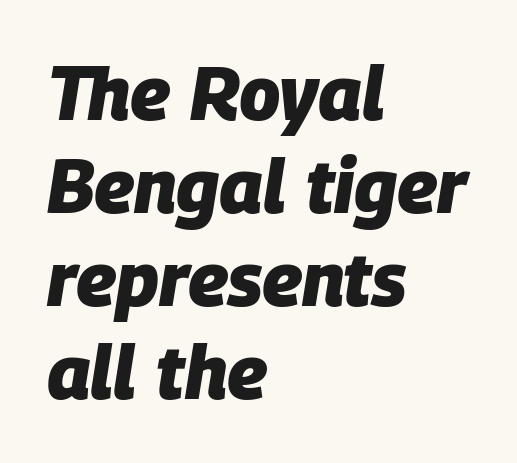
The passage shown is not underscored anywhere. Here the glyphs are tracked normally, forming tight word shapes. What weight is shown? A full bold with thick strokes. Typeset ragged right — the left edge is the straight one. A typesetter would mark this as italic.
